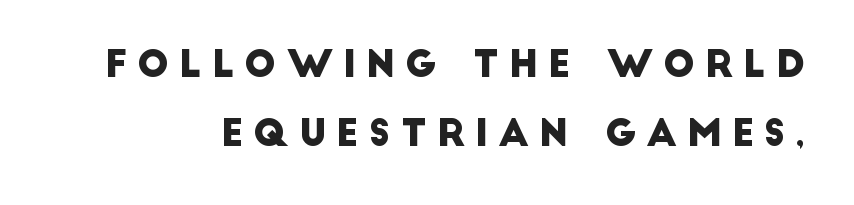
{"serif": "no", "width": "normal", "stroke_contrast": "low", "x_height": "large", "monospaced": "no", "underline": "no", "line_spacing_ratio": 1.86, "letter_spacing": "wide", "letter_spacing_em": 0.27, "glyph_px": 37}
